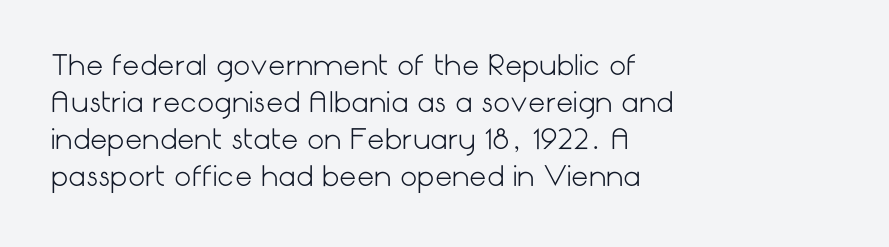
Q: Is the text bold? A: No.
Q: Is the text italic (slanted)? A: No, it is upright.
Q: Is the text underlined? A: No.
Q: How is the paragraph aligned? A: Left-aligned.
Q: Is the spacing between letters normal or unusually wide? A: Normal.
Q: Is the spacing between lines tight, normal or loose? A: Normal.
